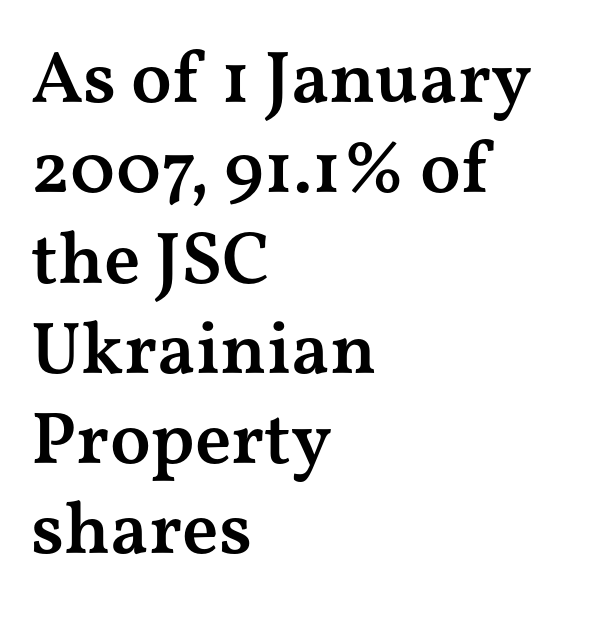
Q: Is the text bold? A: Semi-bold.
Q: Is the text italic (slanted)? A: No, it is upright.
Q: Is the typeface a serif or a sans-serif typeface? A: Serif.
Q: Is the text underlined? A: No.
Q: How is the paragraph aligned? A: Left-aligned.
Q: Is the spacing between letters normal or unusually wide? A: Normal.
Q: Width (condensed, normal, or wide)? A: Wide.
Q: Stroke contrast? A: Medium.
Q: x-height? A: Medium.
Q: Monospaced? A: No.
